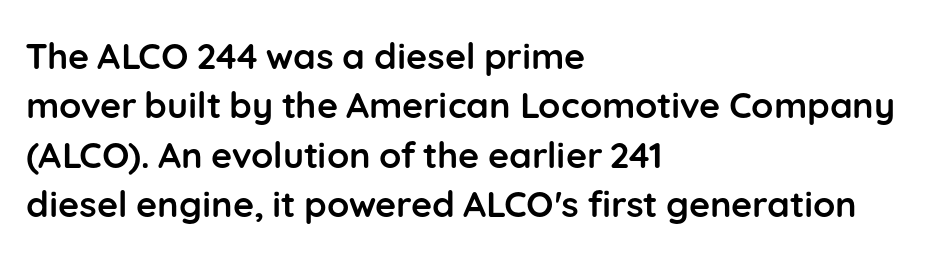
The type family on display is of the sans-serif kind. The letters advance in unequal steps, a hallmark of proportional type. How would I describe the line gaps? Plain and ordinary. Summary of weight: heavy, a full bold.
